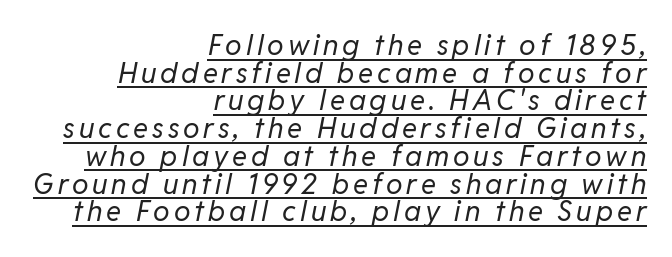
Q: Is the text bold? A: No.
Q: Is the text italic (slanted)? A: Yes, it leans right by about 11 degrees.
Q: Is the text underlined? A: Yes.
Q: How is the paragraph aligned? A: Right-aligned.
Q: Is the spacing between lines tight, normal or loose? A: Tight.
Q: Width (condensed, normal, or wide)? A: Normal.
Q: Stroke contrast? A: Low.
Q: x-height? A: Medium.
Q: Monospaced? A: No.
